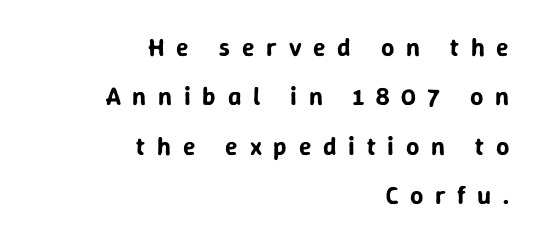
Q: Is the text italic (slanted)? A: No, it is upright.
Q: Is the text underlined? A: No.
Q: How is the paragraph aligned? A: Right-aligned.
Q: Is the spacing between letters normal or unusually wide? A: Unusually wide.
Q: Is the spacing between lines tight, normal or loose? A: Loose.
